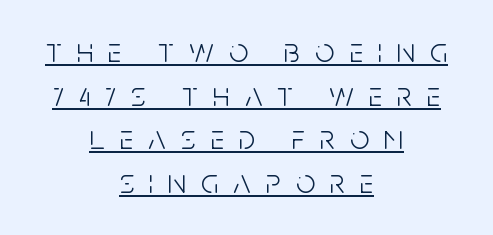
Proportional: the letters do not fall into vertical columns. Caption: multi-line text, centered on the measure. Typographically, this falls in the sans-serif category. The typeface has the unassuming heft of standard copy or less.
